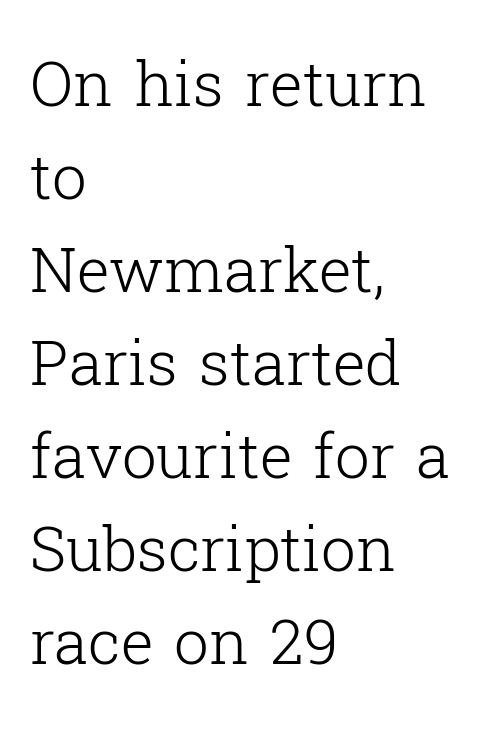
The image shows 62 px light serif type, upright; set left-aligned, normal line spacing (1.5x), normal letter spacing, not underlined; low stroke contrast and a medium x-height.
